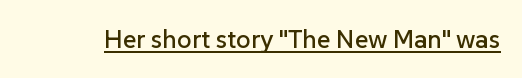
Posture: vertical. Is the letter spacing exaggerated? No — it looks like the ordinary default. These characters rest on top of a visible drawn line.
